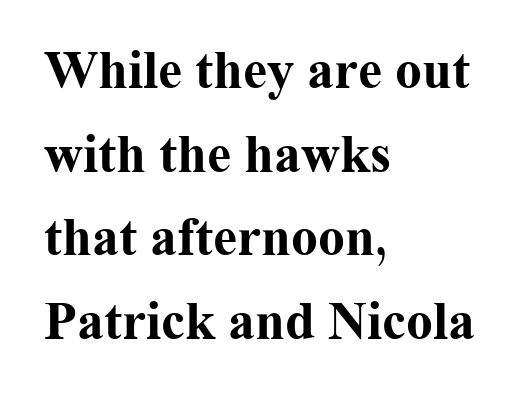
{"serif": "yes", "italic": "no", "bold": "yes", "weight": "bold", "width": "normal", "stroke_contrast": "medium", "x_height": "medium", "monospaced": "no", "underline": "no", "align": "left", "line_spacing": "normal", "line_spacing_ratio": 1.55, "letter_spacing": "normal", "letter_spacing_em": 0.0, "glyph_px": 54}
